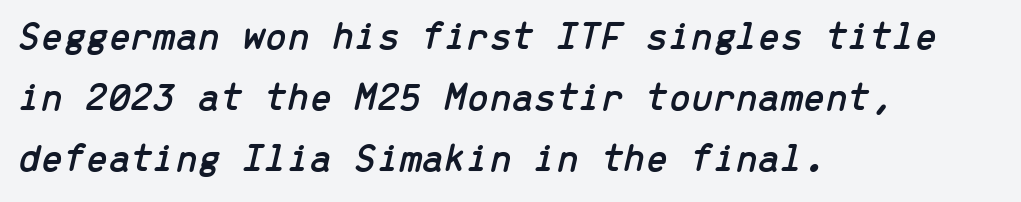
The image shows 40 px text type, italic (leaning right), monospaced; set left-aligned, normal line spacing (1.53x), normal letter spacing, not underlined; low stroke contrast and a medium x-height.
